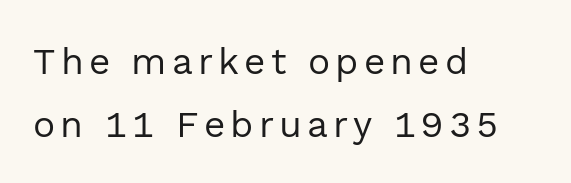
The image shows 37 px regular-weight sans-serif type, upright; set left-aligned, normal line spacing (1.7x), not underlined; a medium x-height.
